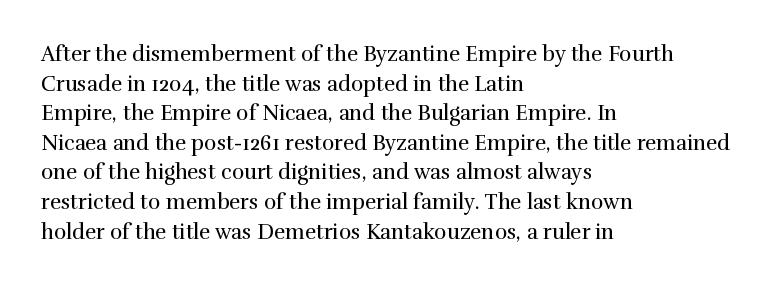
Q: Is the text bold? A: No.
Q: Is the text italic (slanted)? A: No, it is upright.
Q: Is the text underlined? A: No.
Q: How is the paragraph aligned? A: Left-aligned.
Q: Is the spacing between letters normal or unusually wide? A: Normal.
Q: Is the spacing between lines tight, normal or loose? A: Normal.
